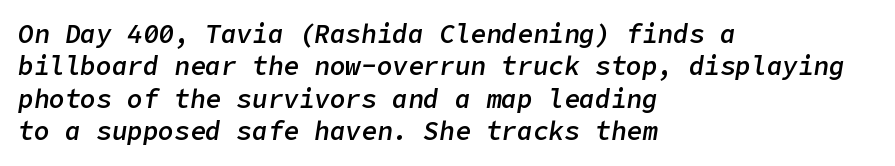
{"italic": "yes", "lean": "right", "slant_degrees": 9, "bold": "semi", "underline": "no", "align": "left", "line_spacing": "normal", "line_spacing_ratio": 1.25, "letter_spacing": "normal", "letter_spacing_em": 0.0, "glyph_px": 26}
